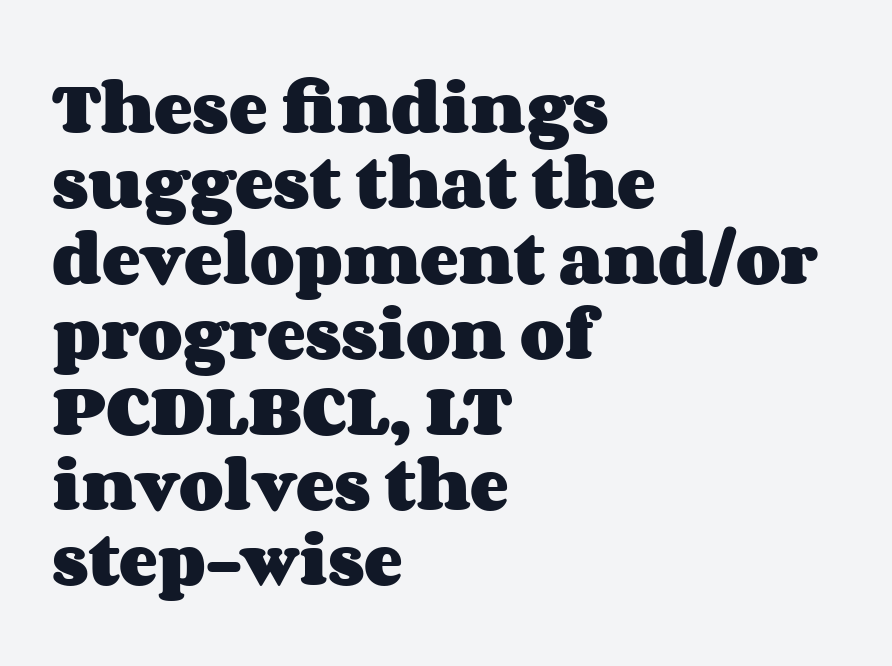
{"italic": "no", "bold": "yes", "weight": "heavy", "width": "wide", "stroke_contrast": "medium", "x_height": "large", "monospaced": "no", "underline": "no", "align": "left", "line_spacing": "normal", "line_spacing_ratio": 1.3, "letter_spacing": "normal", "letter_spacing_em": 0.0, "glyph_px": 58}
